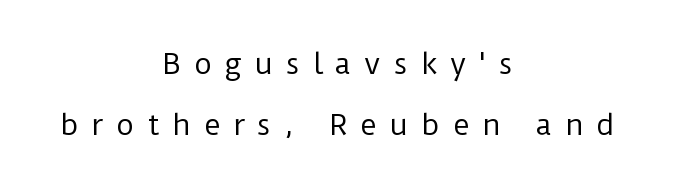
{"serif": "no", "italic": "no", "bold": "no", "weight": "regular", "width": "normal", "stroke_contrast": "low", "x_height": "medium", "monospaced": "no", "underline": "no", "align": "center", "line_spacing": "loose", "line_spacing_ratio": 2.17, "letter_spacing": "wide", "letter_spacing_em": 0.46, "glyph_px": 28}
